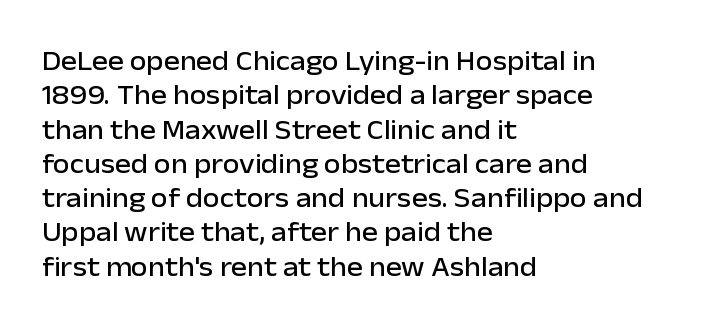
{"italic": "no", "underline": "no", "align": "left", "line_spacing": "normal", "line_spacing_ratio": 1.27, "letter_spacing": "normal", "letter_spacing_em": 0.0, "glyph_px": 27}
